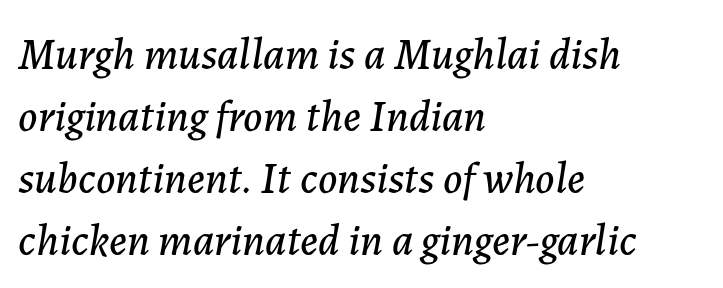
{"italic": "yes", "lean": "right", "slant_degrees": 7, "width": "normal", "stroke_contrast": "low", "x_height": "medium", "monospaced": "no", "underline": "no", "align": "left", "line_spacing": "normal", "line_spacing_ratio": 1.41, "letter_spacing": "normal", "letter_spacing_em": 0.0, "glyph_px": 44}
